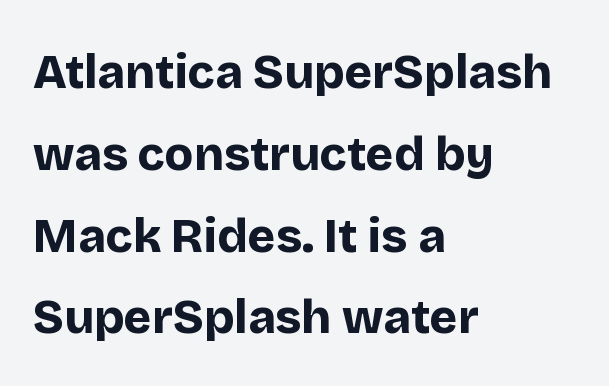
{"serif": "no", "italic": "no", "bold": "yes", "weight": "bold", "width": "normal", "stroke_contrast": "low", "x_height": "large", "monospaced": "no", "underline": "no", "align": "left", "line_spacing_ratio": 1.74, "letter_spacing": "normal", "letter_spacing_em": 0.0, "glyph_px": 47}
